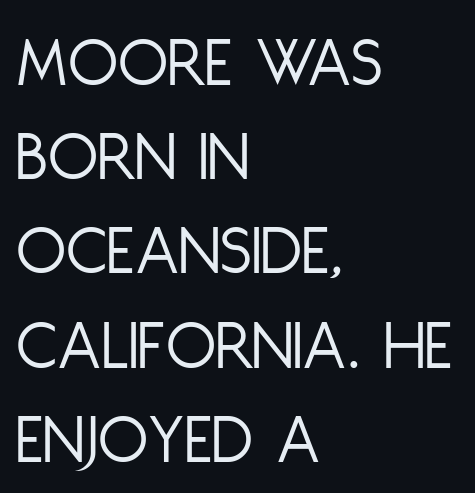
Q: Is the text bold? A: No.
Q: Is the text italic (slanted)? A: No, it is upright.
Q: Is the typeface a serif or a sans-serif typeface? A: Sans-serif.
Q: Is the text underlined? A: No.
Q: How is the paragraph aligned? A: Left-aligned.
Q: Is the spacing between letters normal or unusually wide? A: Normal.
Q: Is the spacing between lines tight, normal or loose? A: Normal.
Q: Width (condensed, normal, or wide)? A: Condensed.
Q: Stroke contrast? A: Low.
Q: x-height? A: Large.
Q: Monospaced? A: No.
